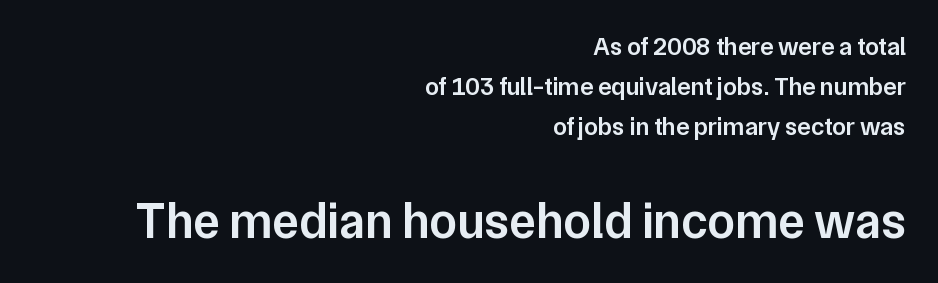
Q: Is the text bold? A: Semi-bold.
Q: Is the text italic (slanted)? A: No, it is upright.
Q: Is the typeface a serif or a sans-serif typeface? A: Sans-serif.
Q: Is the text underlined? A: No.
Q: How is the paragraph aligned? A: Right-aligned.
Q: Is the spacing between letters normal or unusually wide? A: Normal.
Q: Is the spacing between lines tight, normal or loose? A: Normal.
Q: Which block of text is set in a larger size, the first (top) or the second (bottom)? A: The second (bottom) one.
Q: Width (condensed, normal, or wide)? A: Normal.
Q: Stroke contrast? A: Low.
Q: x-height? A: Medium.
Q: Monospaced? A: No.
